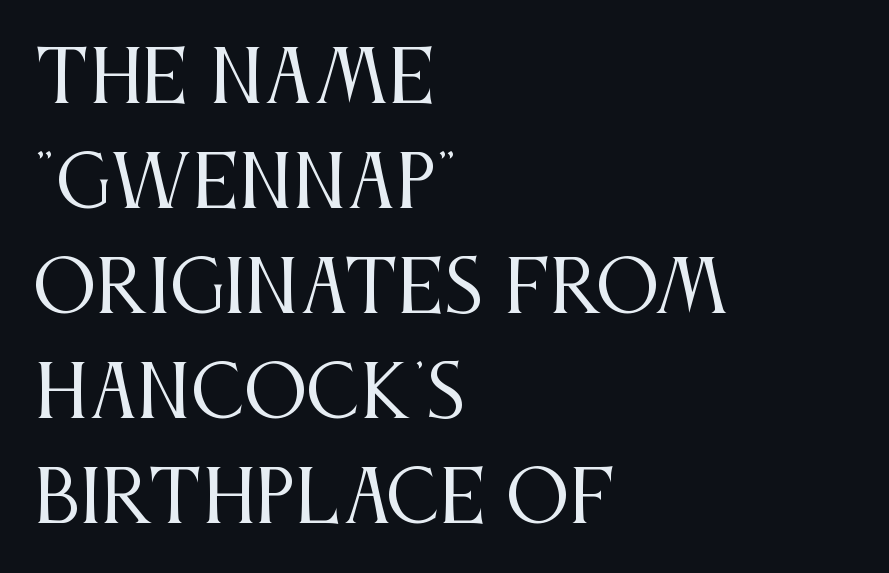
What kind of face is this? One with serifs. The passage shown stacks its lines at a standard gap. This sample uses an upright cut, with every glyph sitting square on the baseline. The lines in this sample share a left origin and differ only in where they stop. Nothing heavy about these letters — not bold at all. Decoration check: the copy has no underline.
